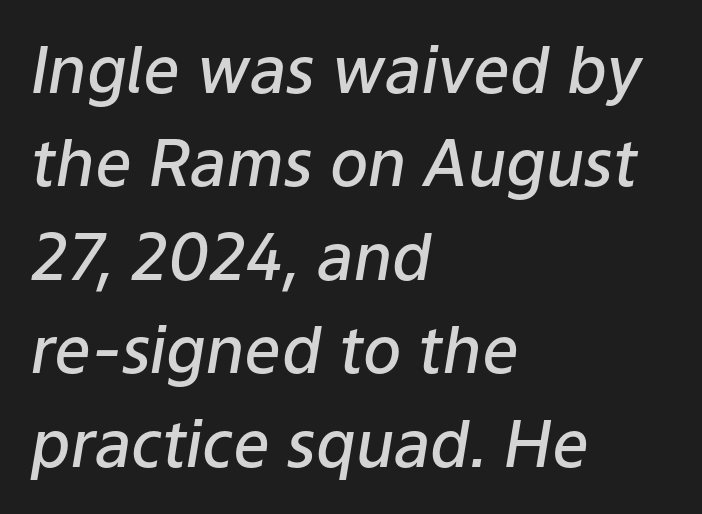
Lines of text with bare space underneath. The axis of the letterforms is tilted away from vertical. The font is running at a semibold setting, under full bold. The rendering keeps characters at their native spacing. Looks like regular typesetting: each glyph gets only the width it needs.
